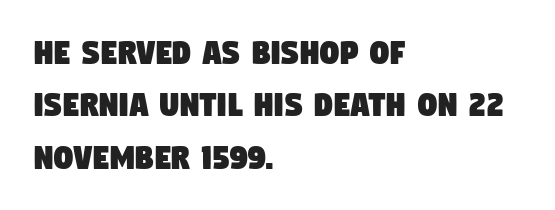
{"serif": "no", "width": "condensed", "stroke_contrast": "low", "x_height": "large", "monospaced": "no", "underline": "no", "align": "left", "line_spacing": "normal", "line_spacing_ratio": 1.38, "letter_spacing": "normal", "letter_spacing_em": 0.0, "glyph_px": 38}
